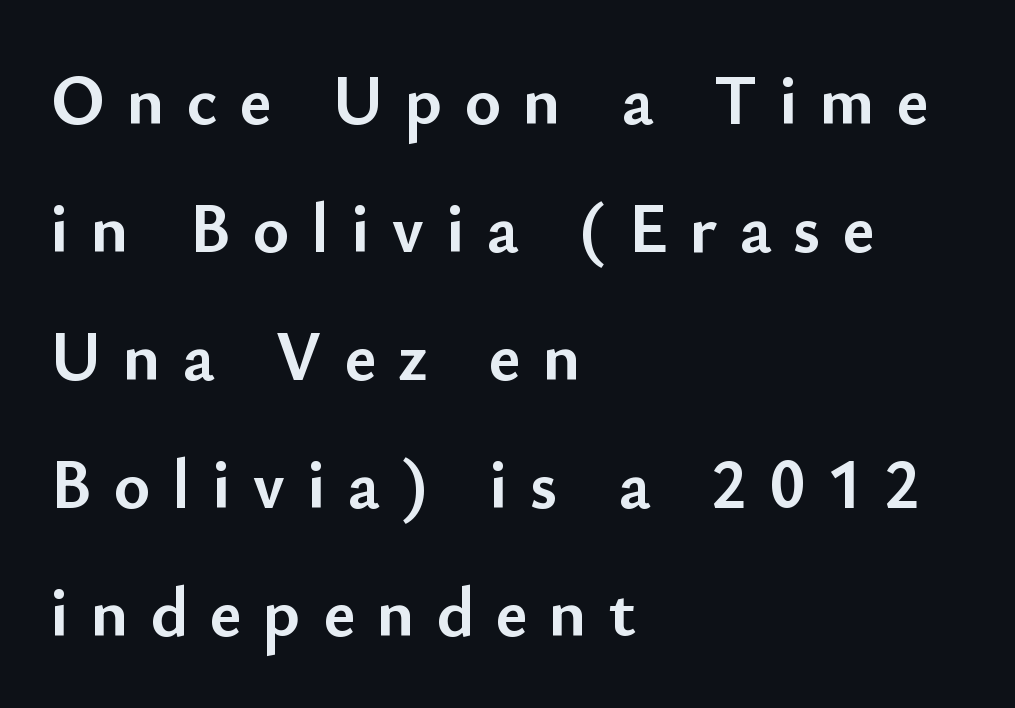
{"serif": "no", "italic": "no", "bold": "yes", "weight": "semibold", "width": "normal", "stroke_contrast": "low", "x_height": "small", "monospaced": "no", "underline": "no", "align": "left", "line_spacing_ratio": 1.83, "letter_spacing": "wide", "letter_spacing_em": 0.31, "glyph_px": 70}
